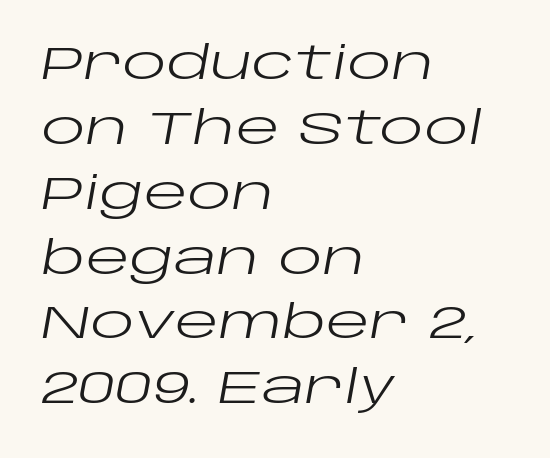
The font is comparable to plain body text, perhaps lighter. Each new line begins a customary step beneath the previous one. The rendering anchors every line to the left-hand side. Nothing unusual about the tracking: characters are spaced as the font intends.
